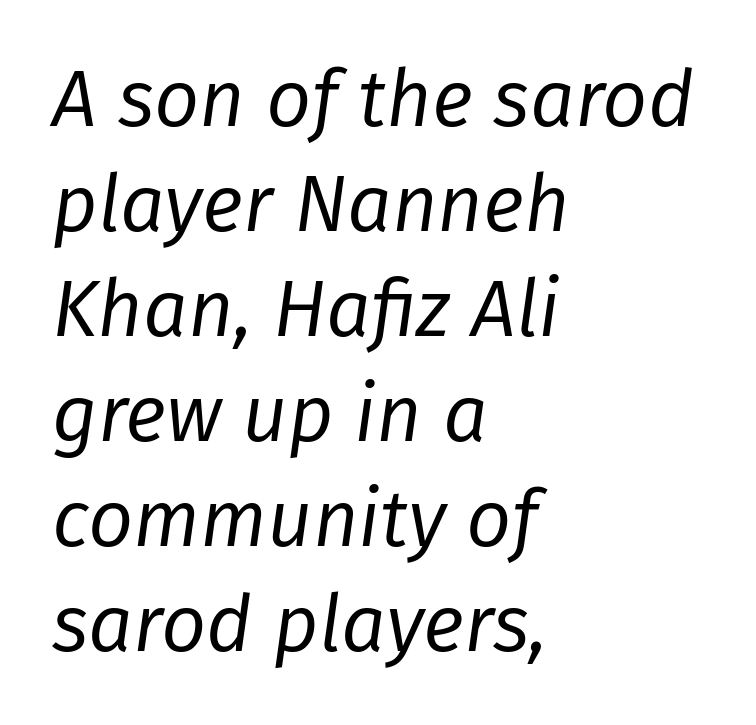
The weight would be labelled regular, book, light, or lighter still. The face used here has a pronounced slope to its letters. Each new line begins a customary step beneath the previous one. In terms of letterspacing, this is plain default setting. A typesetter would call this proportional, since set widths differ per character.
